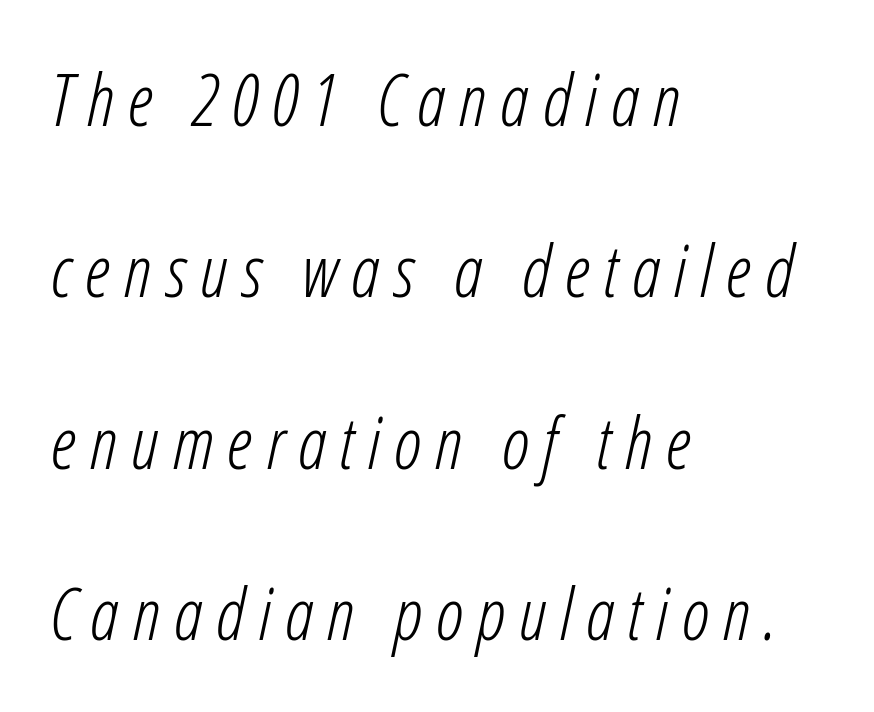
Q: Is the text bold? A: No.
Q: Is the text italic (slanted)? A: Yes, it leans right by about 12 degrees.
Q: Is the text underlined? A: No.
Q: How is the paragraph aligned? A: Left-aligned.
Q: Is the spacing between lines tight, normal or loose? A: Loose.
Q: Width (condensed, normal, or wide)? A: Condensed.
Q: Stroke contrast? A: Low.
Q: x-height? A: Medium.
Q: Monospaced? A: No.
